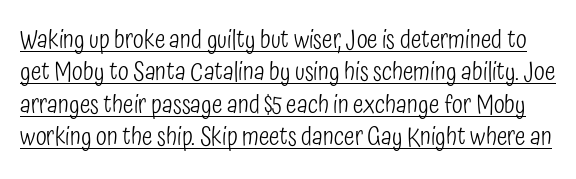
{"italic": "no", "bold": "no", "underline": "yes", "line_spacing": "normal", "line_spacing_ratio": 1.3, "letter_spacing": "normal", "letter_spacing_em": 0.0, "glyph_px": 25}
